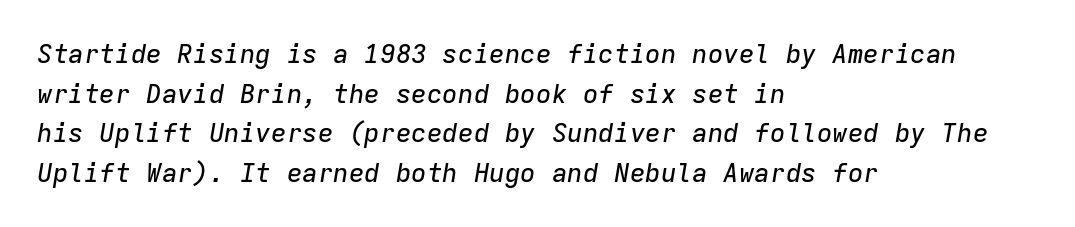
Q: Is the text italic (slanted)? A: Yes, it leans right by about 9 degrees.
Q: Is the text underlined? A: No.
Q: How is the paragraph aligned? A: Left-aligned.
Q: Is the spacing between letters normal or unusually wide? A: Normal.
Q: Is the spacing between lines tight, normal or loose? A: Normal.
